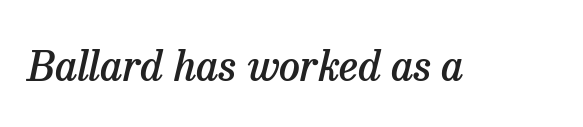
Q: Is the text bold? A: Semi-bold.
Q: Is the text italic (slanted)? A: Yes, it leans right by about 13 degrees.
Q: Is the typeface a serif or a sans-serif typeface? A: Serif.
Q: Is the text underlined? A: No.
Q: Is the spacing between letters normal or unusually wide? A: Normal.
Q: Width (condensed, normal, or wide)? A: Normal.
Q: Stroke contrast? A: Low.
Q: x-height? A: Medium.
Q: Monospaced? A: No.
